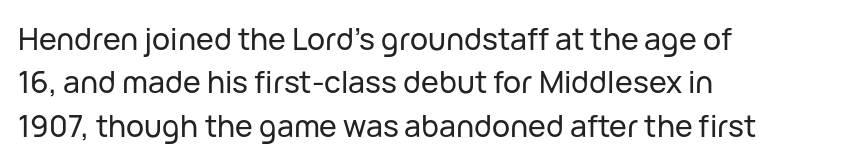
{"serif": "no", "italic": "no", "width": "normal", "stroke_contrast": "low", "x_height": "medium", "monospaced": "no", "underline": "no", "align": "left", "line_spacing": "normal", "line_spacing_ratio": 1.45, "letter_spacing": "normal", "letter_spacing_em": 0.0, "glyph_px": 30}
